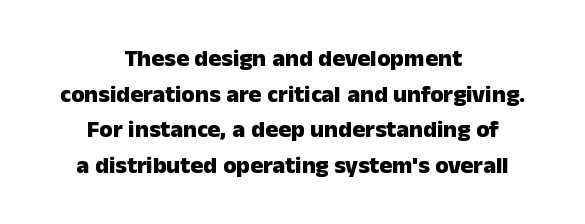
Q: Is the text bold? A: Yes.
Q: Is the text italic (slanted)? A: No, it is upright.
Q: Is the text underlined? A: No.
Q: How is the paragraph aligned? A: Centered.
Q: Is the spacing between letters normal or unusually wide? A: Normal.
Q: Is the spacing between lines tight, normal or loose? A: Normal.
